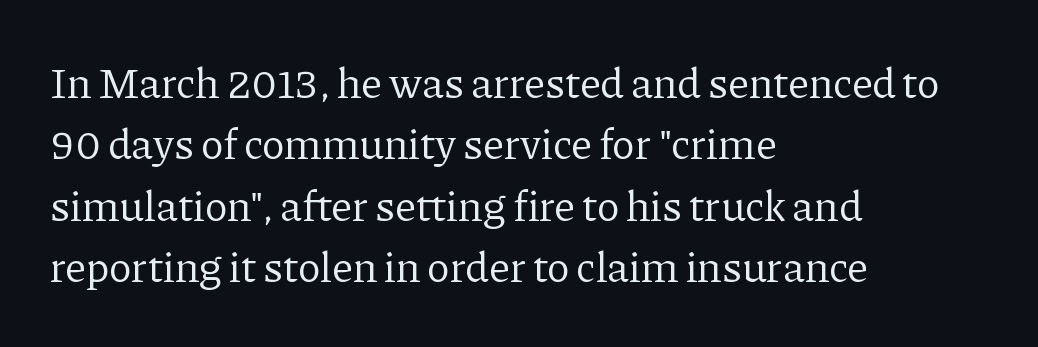
Q: Is the text bold? A: No.
Q: Is the text italic (slanted)? A: No, it is upright.
Q: Is the typeface a serif or a sans-serif typeface? A: Serif.
Q: Is the text underlined? A: No.
Q: How is the paragraph aligned? A: Left-aligned.
Q: Is the spacing between letters normal or unusually wide? A: Normal.
Q: Is the spacing between lines tight, normal or loose? A: Normal.
Q: Width (condensed, normal, or wide)? A: Normal.
Q: Stroke contrast? A: Low.
Q: x-height? A: Medium.
Q: Monospaced? A: No.
